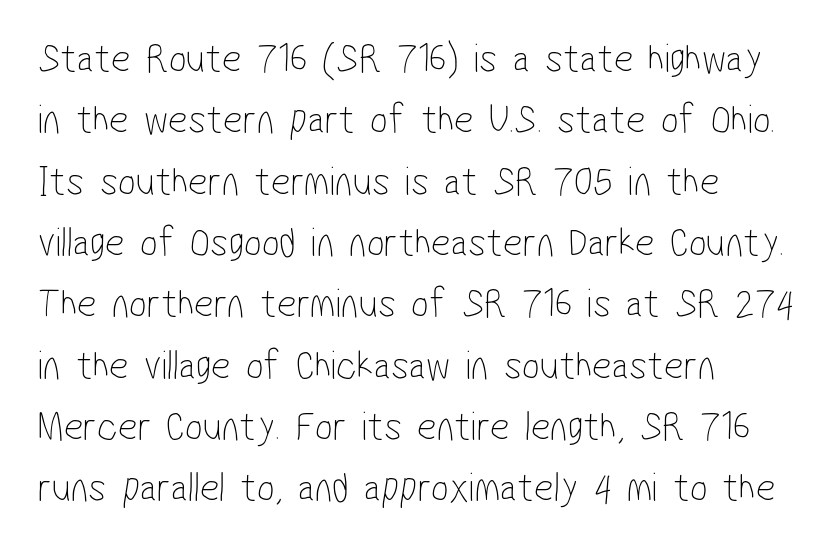
Each letter keeps its own natural width here, so spacing adapts to shape. Nobody touched the tracking dial on this one. No word sits above an underline. This reads as an unemphasized weight, regular at the heaviest. The lines in this sample share a left origin and differ only in where they stop. Each new line begins a customary step beneath the previous one.
